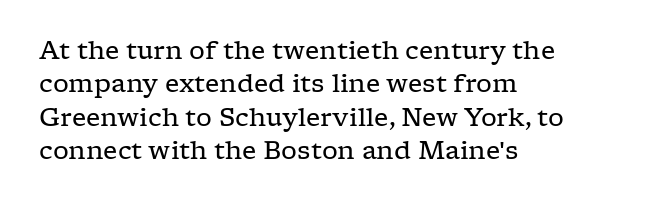
{"italic": "no", "bold": "no", "underline": "no", "align": "left", "line_spacing": "normal", "line_spacing_ratio": 1.34, "letter_spacing": "normal", "letter_spacing_em": 0.0, "glyph_px": 25}
